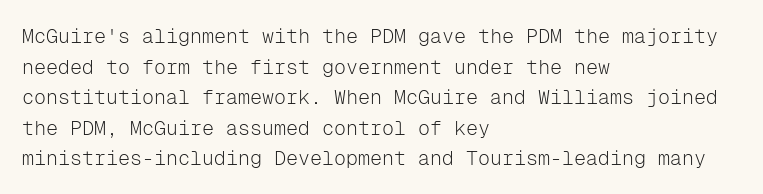
If you drew a line through each stem, it would be perfectly vertical. Students, observe: this is what conventionally led text looks like. Alignment: flush left. Decoration check: the copy has no underline.
